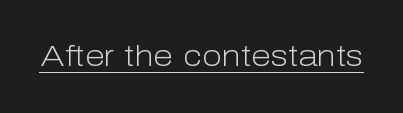
Q: Is the text bold? A: No.
Q: Is the text italic (slanted)? A: No, it is upright.
Q: Is the typeface a serif or a sans-serif typeface? A: Sans-serif.
Q: Is the text underlined? A: Yes.
Q: Is the spacing between letters normal or unusually wide? A: Normal.
Q: Width (condensed, normal, or wide)? A: Normal.
Q: Stroke contrast? A: Low.
Q: x-height? A: Medium.
Q: Monospaced? A: No.
